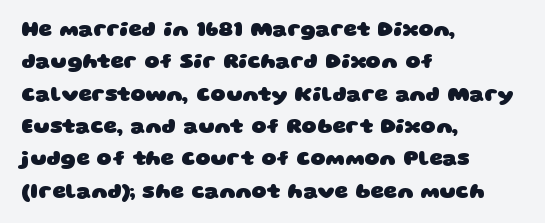
The image shows 21 px bold type; set left-aligned, normal line spacing (1.54x), normal letter spacing, not underlined.
